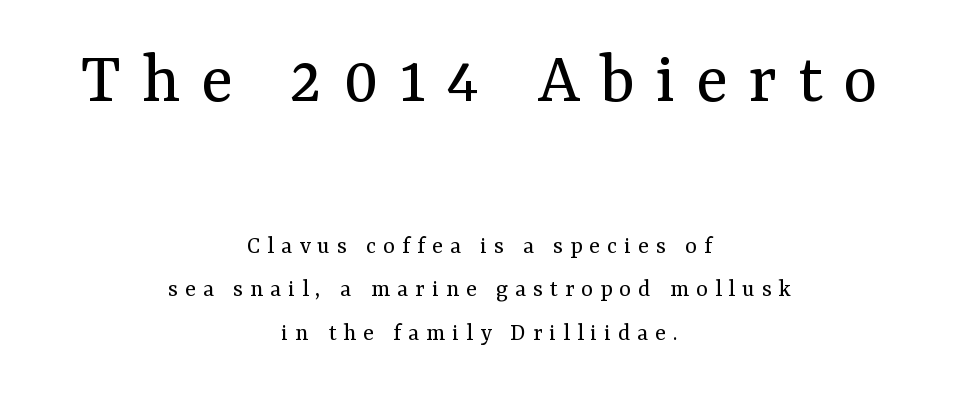
{"serif": "yes", "italic": "no", "bold": "no", "weight": "regular", "width": "normal", "stroke_contrast": "medium", "x_height": "medium", "monospaced": "no", "underline": "no", "align": "center", "line_spacing_ratio": 1.73, "letter_spacing": "wide", "letter_spacing_em": 0.28, "larger_block": "first", "size_ratio": 2.96, "glyph_px": 74}
